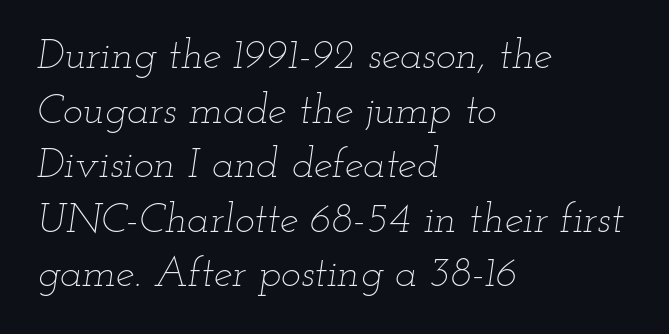
Q: Is the text bold? A: No.
Q: Is the text italic (slanted)? A: Yes, it leans right by about 12 degrees.
Q: Is the text underlined? A: No.
Q: How is the paragraph aligned? A: Left-aligned.
Q: Is the spacing between letters normal or unusually wide? A: Normal.
Q: Is the spacing between lines tight, normal or loose? A: Normal.
Q: Width (condensed, normal, or wide)? A: Wide.
Q: Stroke contrast? A: Low.
Q: x-height? A: Small.
Q: Monospaced? A: No.
